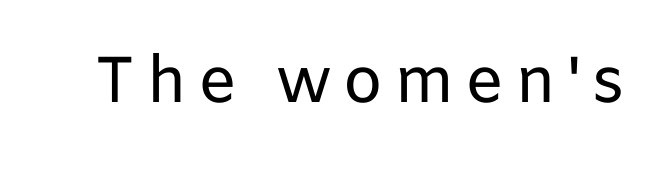
The image shows 65 px regular-weight sans-serif type, upright; set not underlined; low stroke contrast and a medium x-height.
